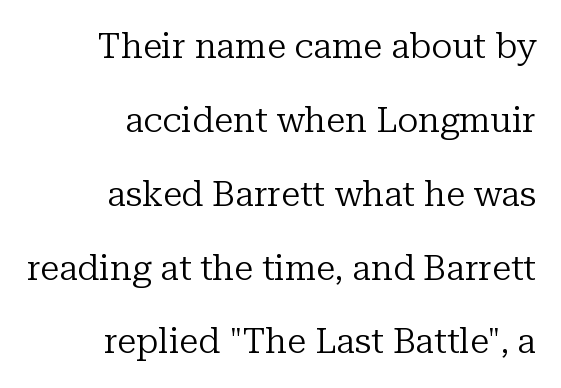
The image shows 35 px regular-weight serif type, upright; set right-aligned, loose line spacing (2.11x), normal letter spacing, not underlined; low stroke contrast and a medium x-height.
